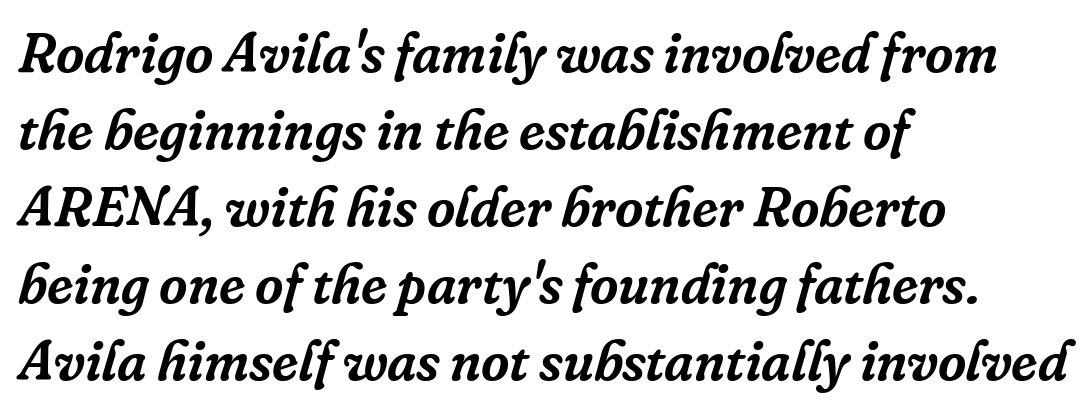
Q: Is the text italic (slanted)? A: Yes, it leans right by about 16 degrees.
Q: Is the typeface a serif or a sans-serif typeface? A: Serif.
Q: Is the text underlined? A: No.
Q: How is the paragraph aligned? A: Left-aligned.
Q: Is the spacing between letters normal or unusually wide? A: Normal.
Q: Is the spacing between lines tight, normal or loose? A: Normal.
Q: Width (condensed, normal, or wide)? A: Normal.
Q: Stroke contrast? A: Low.
Q: x-height? A: Medium.
Q: Monospaced? A: No.
